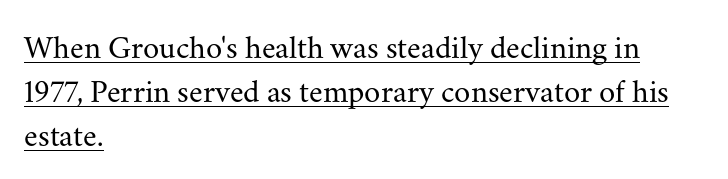
{"serif": "yes", "italic": "no", "bold": "no", "weight": "regular", "width": "normal", "stroke_contrast": "medium", "x_height": "small", "monospaced": "no", "underline": "yes", "align": "left", "line_spacing": "normal", "line_spacing_ratio": 1.33, "letter_spacing": "normal", "letter_spacing_em": 0.0, "glyph_px": 33}
